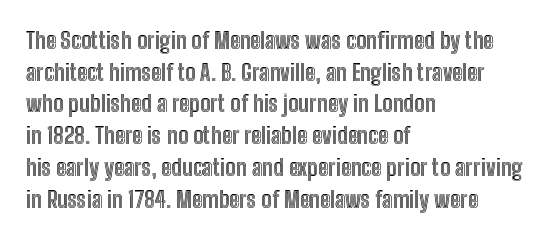
Q: Is the text italic (slanted)? A: No, it is upright.
Q: Is the text underlined? A: No.
Q: How is the paragraph aligned? A: Left-aligned.
Q: Is the spacing between letters normal or unusually wide? A: Normal.
Q: Is the spacing between lines tight, normal or loose? A: Normal.
